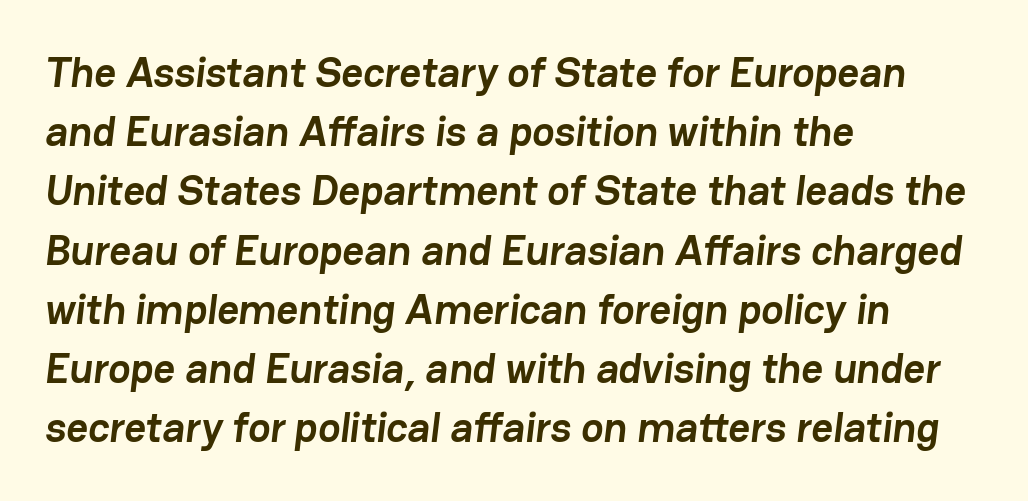
{"serif": "no", "bold": "yes", "weight": "semibold", "width": "normal", "stroke_contrast": "low", "x_height": "medium", "monospaced": "no", "underline": "no", "align": "left", "line_spacing": "normal", "line_spacing_ratio": 1.41, "letter_spacing": "normal", "letter_spacing_em": 0.0, "glyph_px": 42}
